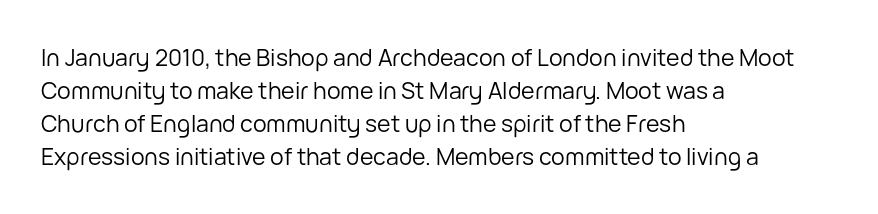
The image shows 23 px text type, upright; set left-aligned, normal line spacing (1.44x), normal letter spacing, not underlined.
